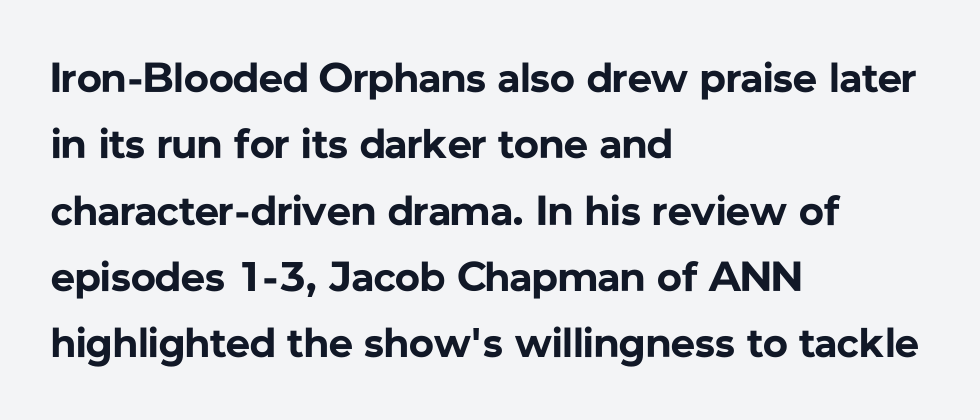
{"serif": "no", "italic": "no", "bold": "yes", "weight": "bold", "width": "normal", "stroke_contrast": "low", "x_height": "medium", "monospaced": "no", "underline": "no", "align": "left", "line_spacing": "normal", "line_spacing_ratio": 1.58, "letter_spacing": "normal", "letter_spacing_em": 0.0, "glyph_px": 42}
